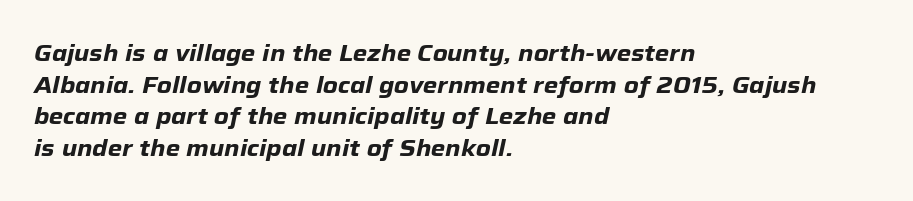
Q: Is the text bold? A: Yes.
Q: Is the text italic (slanted)? A: Yes, it leans right by about 12 degrees.
Q: Is the text underlined? A: No.
Q: How is the paragraph aligned? A: Left-aligned.
Q: Is the spacing between letters normal or unusually wide? A: Normal.
Q: Is the spacing between lines tight, normal or loose? A: Normal.
